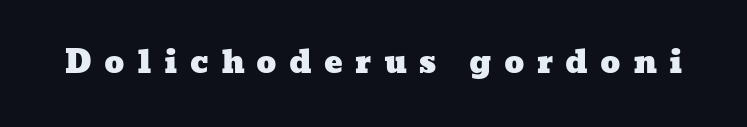
Q: Is the text underlined? A: No.
Q: Is the spacing between letters normal or unusually wide? A: Unusually wide.
Q: Width (condensed, normal, or wide)? A: Wide.
Q: Stroke contrast? A: Low.
Q: x-height? A: Medium.
Q: Monospaced? A: No.
